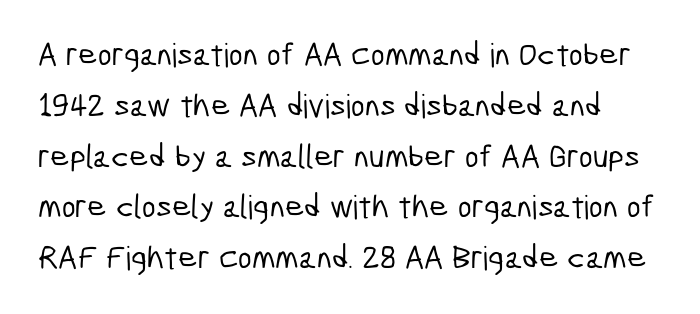
Q: Is the typeface a serif or a sans-serif typeface? A: Sans-serif.
Q: Is the text underlined? A: No.
Q: Is the spacing between letters normal or unusually wide? A: Normal.
Q: Is the spacing between lines tight, normal or loose? A: Normal.
Q: Width (condensed, normal, or wide)? A: Condensed.
Q: Stroke contrast? A: Low.
Q: x-height? A: Medium.
Q: Monospaced? A: No.
